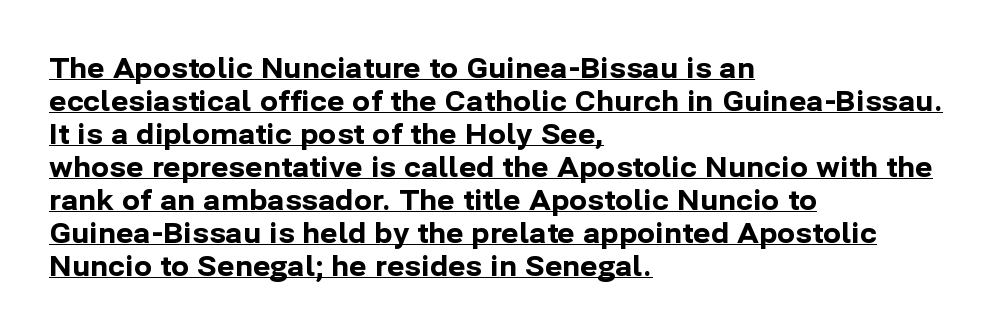
The image shows 27 px bold type, upright; set left-aligned, line spacing 1.22x, normal letter spacing, underlined.
